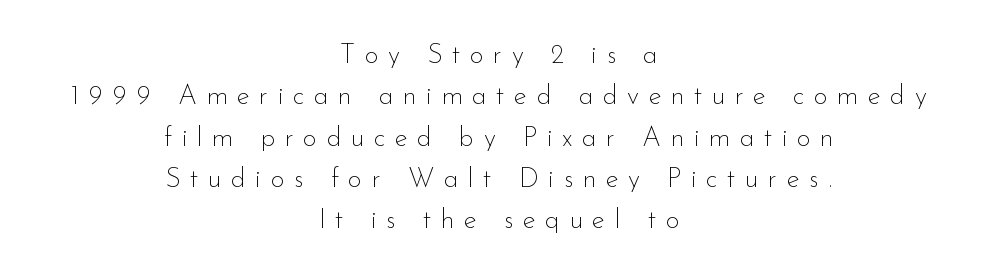
Q: Is the text bold? A: No.
Q: Is the text italic (slanted)? A: No, it is upright.
Q: Is the text underlined? A: No.
Q: How is the paragraph aligned? A: Centered.
Q: Is the spacing between letters normal or unusually wide? A: Unusually wide.
Q: Is the spacing between lines tight, normal or loose? A: Normal.
